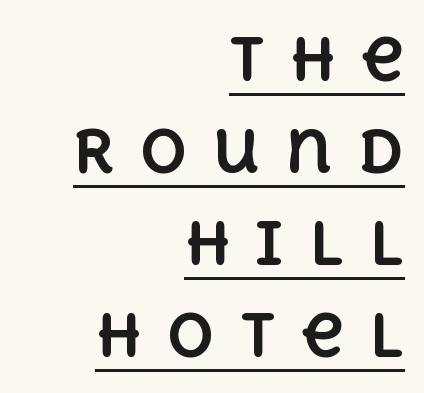
The sample has been set heavy, in full bold. Loose tracking; the words dissolve into strings of separated letters. The glyphs are accompanied by a horizontal stroke just below them. The letters stand straight up with perfectly vertical stems. Think of a printed novel: that variable character pitch is what you see here. Horizontally, the lines are justified to the trailing edge only.
